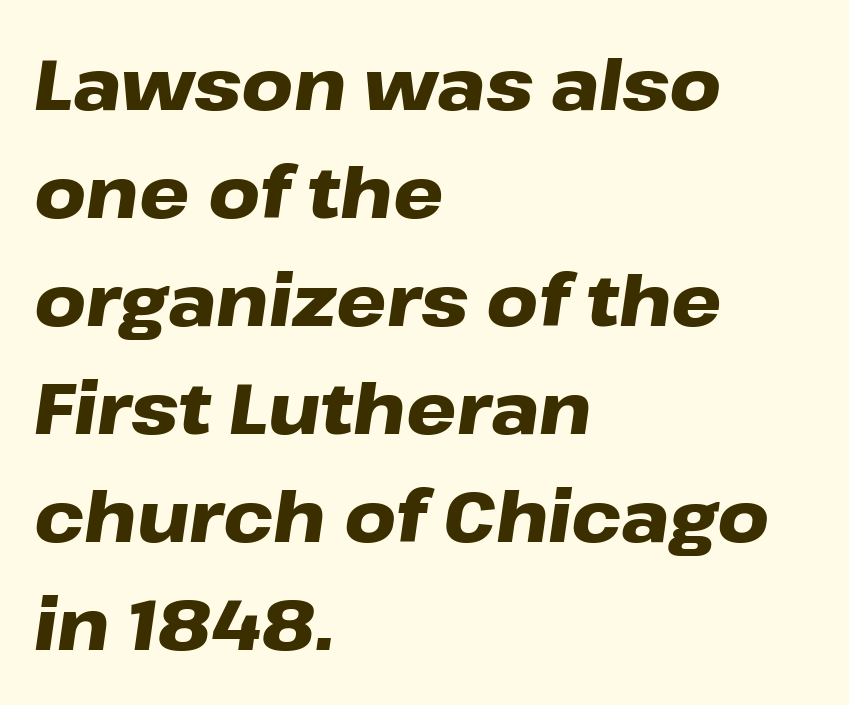
{"italic": "yes", "lean": "right", "slant_degrees": 8, "bold": "yes", "weight": "heavy", "width": "wide", "stroke_contrast": "low", "x_height": "medium", "monospaced": "no", "underline": "no", "align": "left", "line_spacing": "normal", "line_spacing_ratio": 1.52, "letter_spacing": "normal", "letter_spacing_em": 0.0, "glyph_px": 71}
